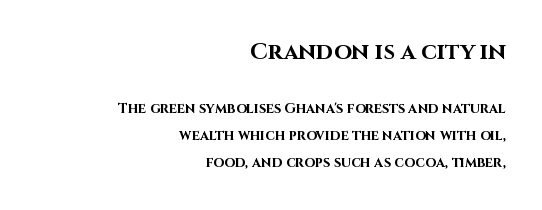
The image shows 23 px bold type, upright; set right-aligned, loose line spacing (1.94x), normal letter spacing, not underlined; the first (top) block is 1.64x larger.
